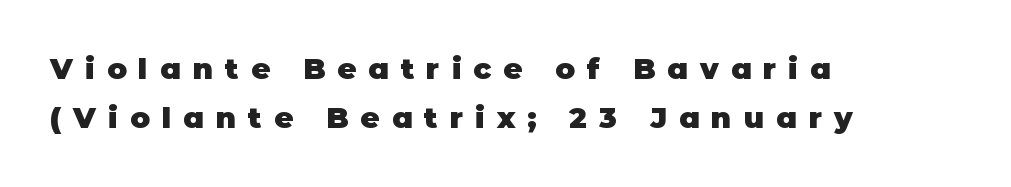
{"serif": "no", "italic": "no", "bold": "yes", "weight": "heavy", "width": "normal", "stroke_contrast": "low", "x_height": "large", "monospaced": "no", "underline": "no", "align": "left", "line_spacing": "normal", "line_spacing_ratio": 1.69, "letter_spacing": "wide", "letter_spacing_em": 0.42, "glyph_px": 29}
